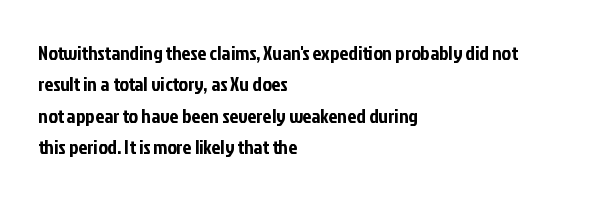
{"italic": "no", "underline": "no", "align": "left", "line_spacing": "normal", "line_spacing_ratio": 1.57, "letter_spacing": "normal", "letter_spacing_em": 0.0, "glyph_px": 20}
